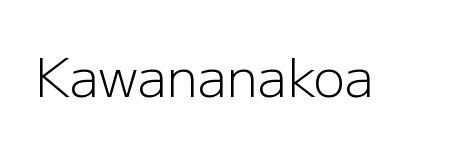
{"serif": "no", "italic": "no", "bold": "no", "weight": "light", "width": "normal", "stroke_contrast": "low", "x_height": "medium", "monospaced": "no", "underline": "no", "letter_spacing": "normal", "letter_spacing_em": 0.0, "glyph_px": 53}
